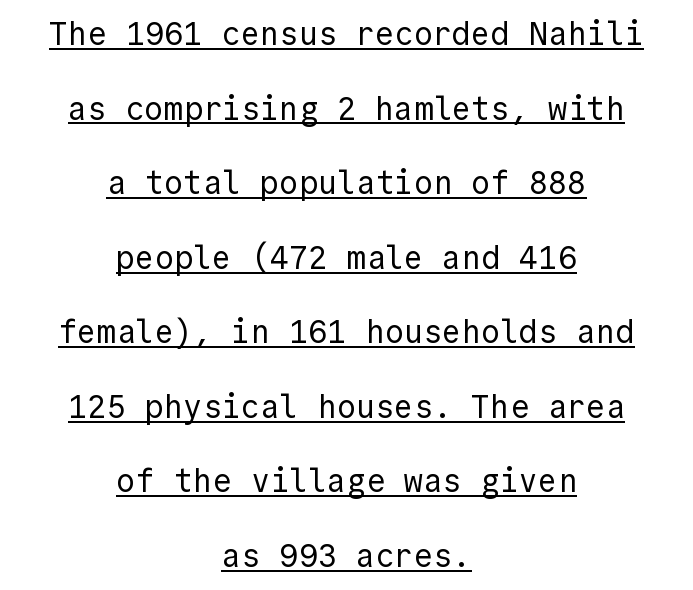
{"serif": "no", "italic": "no", "bold": "no", "weight": "regular", "width": "normal", "x_height": "medium", "monospaced": "yes", "underline": "yes", "align": "center", "line_spacing": "loose", "line_spacing_ratio": 2.33, "letter_spacing": "normal", "letter_spacing_em": 0.0, "glyph_px": 32}
